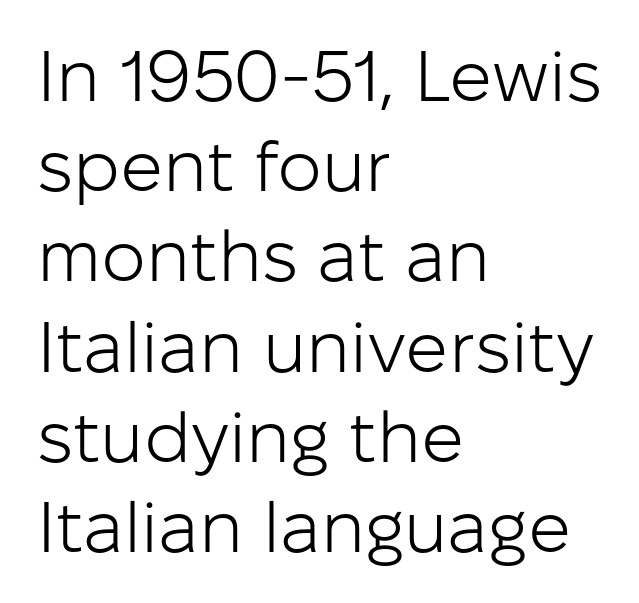
{"serif": "no", "italic": "no", "bold": "no", "weight": "light", "width": "normal", "stroke_contrast": "low", "x_height": "medium", "monospaced": "no", "underline": "no", "align": "left", "line_spacing": "normal", "line_spacing_ratio": 1.27, "letter_spacing": "normal", "letter_spacing_em": 0.0, "glyph_px": 71}
